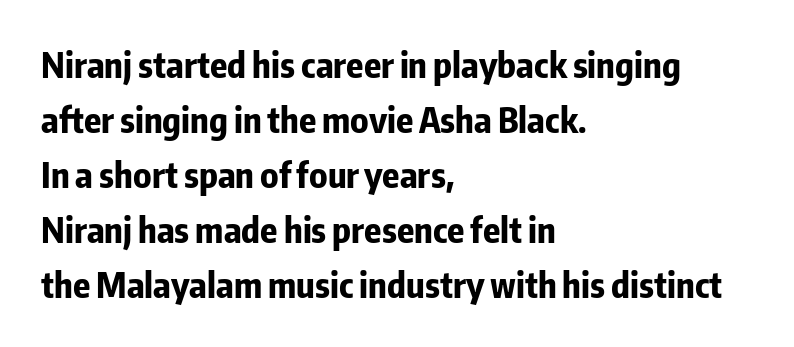
The image shows 35 px bold, condensed sans-serif type, upright; set left-aligned, normal line spacing (1.57x), normal letter spacing, not underlined; low stroke contrast and a medium x-height.
